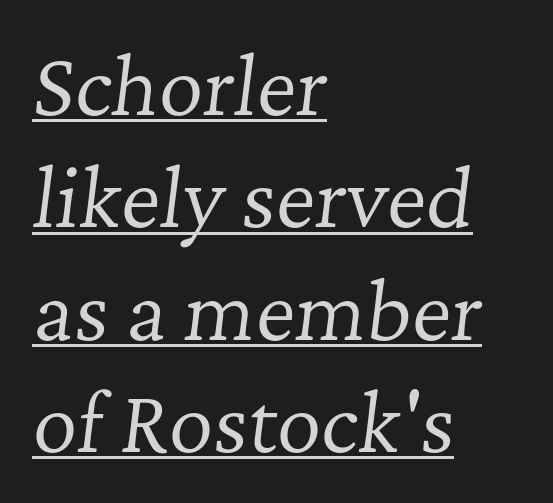
Q: Is the text bold? A: No.
Q: Is the text italic (slanted)? A: Yes, it leans right by about 7 degrees.
Q: Is the typeface a serif or a sans-serif typeface? A: Serif.
Q: Is the text underlined? A: Yes.
Q: How is the paragraph aligned? A: Left-aligned.
Q: Is the spacing between letters normal or unusually wide? A: Normal.
Q: Is the spacing between lines tight, normal or loose? A: Normal.
Q: Width (condensed, normal, or wide)? A: Normal.
Q: Stroke contrast? A: Low.
Q: x-height? A: Medium.
Q: Monospaced? A: No.
